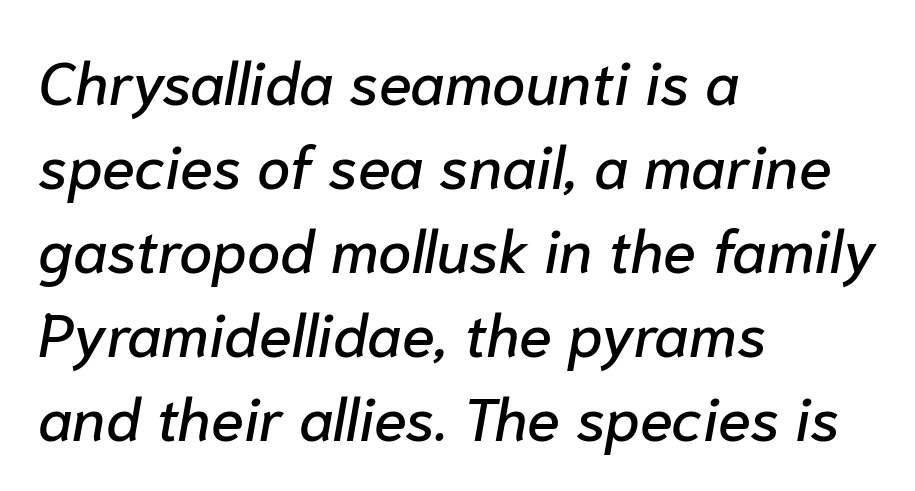
Looking at the ascenders, they clearly lean. Think of a printed novel: that variable character pitch is what you see here. Bare-footed words on every line. One glance says typical: line gaps are just what's usual.
